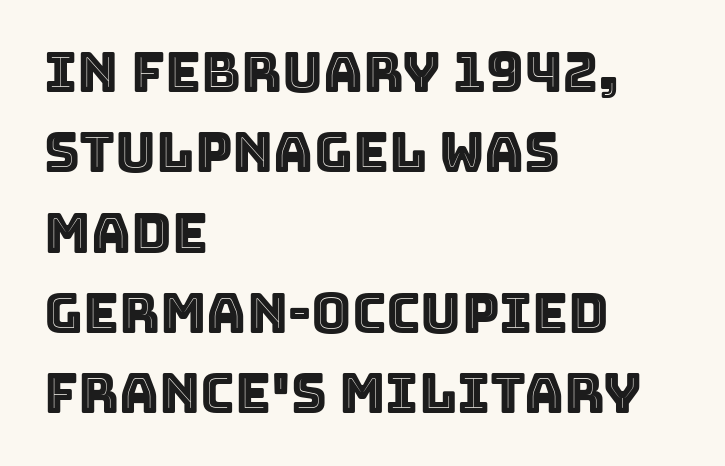
The leading is moderate, giving the passage an even texture. Descender tails drop into unmarked territory. Note the varied advance widths — an 'i' is clearly narrower than an 'm'. In terms of letterspacing, this is plain default setting. These lines were composed using upright roman letters. Does the copy run flush right? No — it runs flush left.
